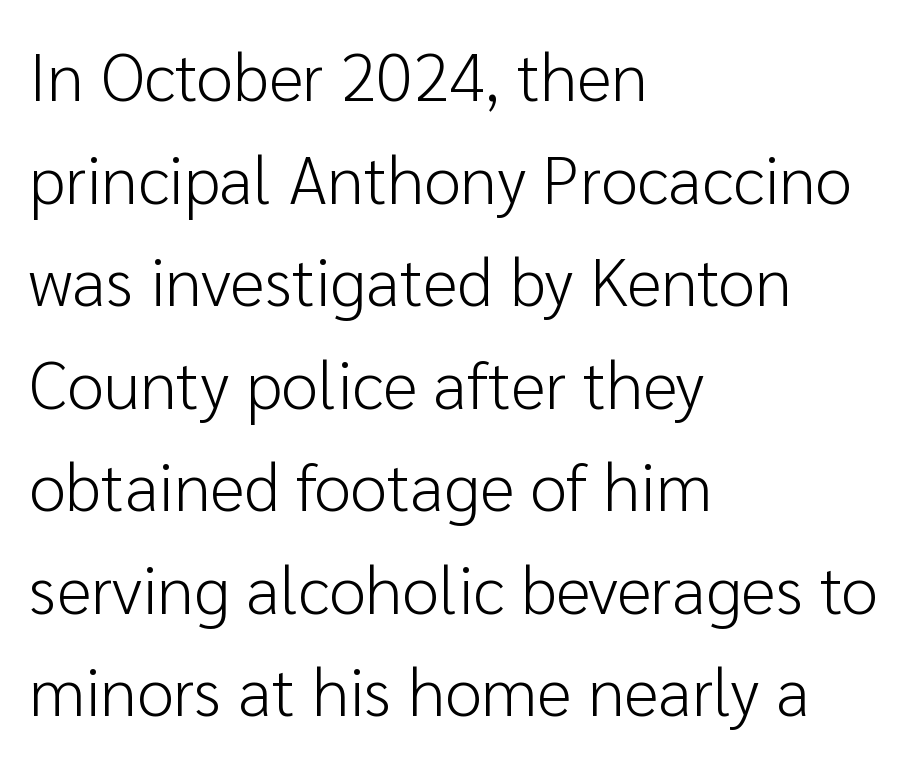
{"serif": "no", "italic": "no", "bold": "no", "weight": "light", "width": "normal", "stroke_contrast": "low", "x_height": "medium", "monospaced": "no", "underline": "no", "align": "left", "line_spacing": "normal", "line_spacing_ratio": 1.53, "letter_spacing": "normal", "letter_spacing_em": 0.0, "glyph_px": 67}
